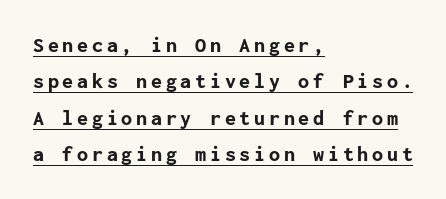
Q: Is the text bold? A: Yes.
Q: Is the text italic (slanted)? A: No, it is upright.
Q: Is the text underlined? A: Yes.
Q: How is the paragraph aligned? A: Left-aligned.
Q: Is the spacing between lines tight, normal or loose? A: Normal.
